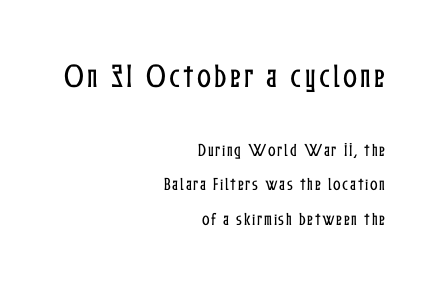
Q: Is the text italic (slanted)? A: No, it is upright.
Q: Is the text underlined? A: No.
Q: How is the paragraph aligned? A: Right-aligned.
Q: Is the spacing between lines tight, normal or loose? A: Loose.
Q: Which block of text is set in a larger size, the first (top) or the second (bottom)? A: The first (top) one.
